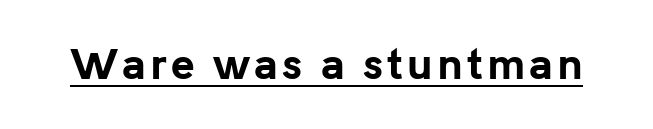
{"serif": "no", "italic": "no", "bold": "yes", "weight": "bold", "width": "normal", "stroke_contrast": "low", "x_height": "medium", "monospaced": "no", "underline": "yes", "glyph_px": 40}
